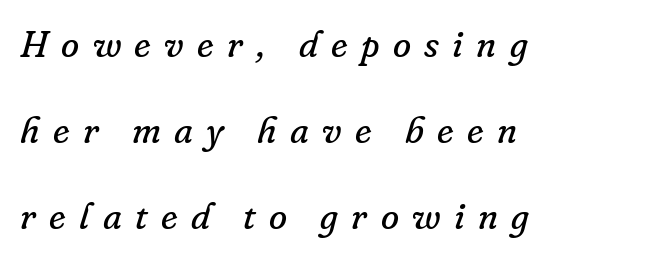
Q: Is the text bold? A: No.
Q: Is the text italic (slanted)? A: Yes, it leans right by about 16 degrees.
Q: Is the typeface a serif or a sans-serif typeface? A: Serif.
Q: Is the text underlined? A: No.
Q: How is the paragraph aligned? A: Left-aligned.
Q: Is the spacing between letters normal or unusually wide? A: Unusually wide.
Q: Is the spacing between lines tight, normal or loose? A: Loose.
Q: Width (condensed, normal, or wide)? A: Normal.
Q: Stroke contrast? A: Low.
Q: x-height? A: Small.
Q: Monospaced? A: No.
